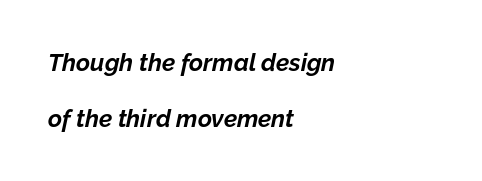
You could call the tracking neutral — neither tight nor loose. Bold? Absolutely — the strokes are thick and heavy. The text block is weighted toward the left margin, trailing off unevenly rightward. The strip under each line holds only bare page. Characters are canted at an angle relative to the baseline's perpendicular. Reading down the column, the eye jumps a long way to each next line.
